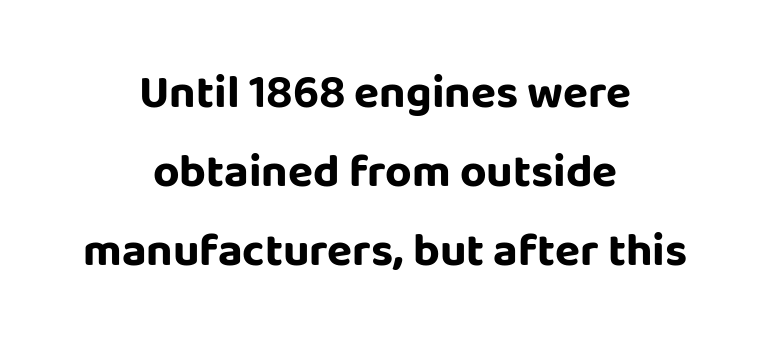
{"serif": "no", "italic": "no", "bold": "yes", "weight": "bold", "width": "normal", "stroke_contrast": "low", "x_height": "large", "monospaced": "no", "underline": "no", "align": "center", "line_spacing_ratio": 1.72, "letter_spacing": "normal", "letter_spacing_em": 0.0, "glyph_px": 46}
